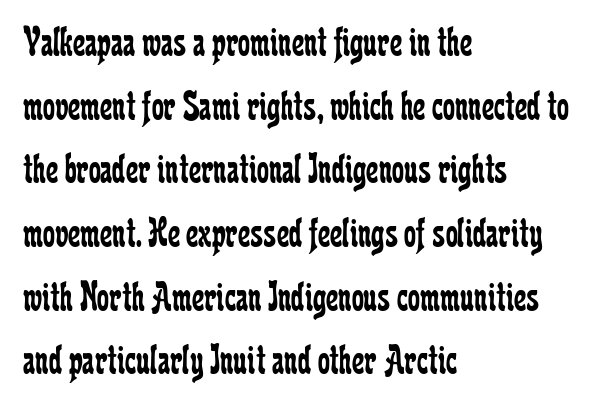
Q: Is the text bold? A: No.
Q: Is the text italic (slanted)? A: No, it is upright.
Q: Is the typeface a serif or a sans-serif typeface? A: Serif.
Q: Is the text underlined? A: No.
Q: How is the paragraph aligned? A: Left-aligned.
Q: Is the spacing between letters normal or unusually wide? A: Normal.
Q: Is the spacing between lines tight, normal or loose? A: Normal.
Q: Width (condensed, normal, or wide)? A: Condensed.
Q: Stroke contrast? A: Low.
Q: x-height? A: Medium.
Q: Monospaced? A: No.
